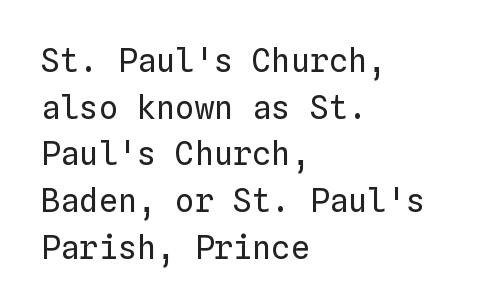
The image shows 32 px regular-weight type, upright, monospaced; set left-aligned, normal line spacing (1.46x), normal letter spacing, not underlined; low stroke contrast and a medium x-height.
